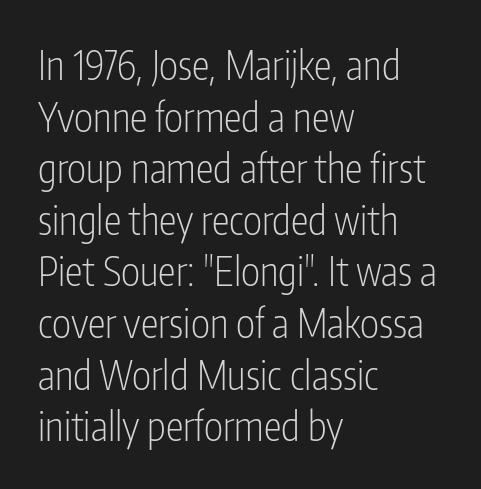
The image shows 40 px light, condensed sans-serif type, upright; set left-aligned, normal line spacing (1.29x), normal letter spacing, not underlined; low stroke contrast and a medium x-height.
